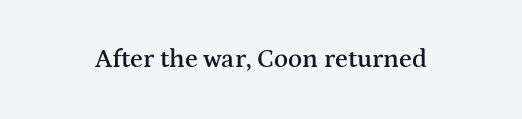
Ascenders rise straight up at ninety degrees. The typesetting leans somewhat heavy: a semibold. Observe the ordinary spacing: letters are neighbours, not strangers. Only glyphs here, with clear space below each row.
